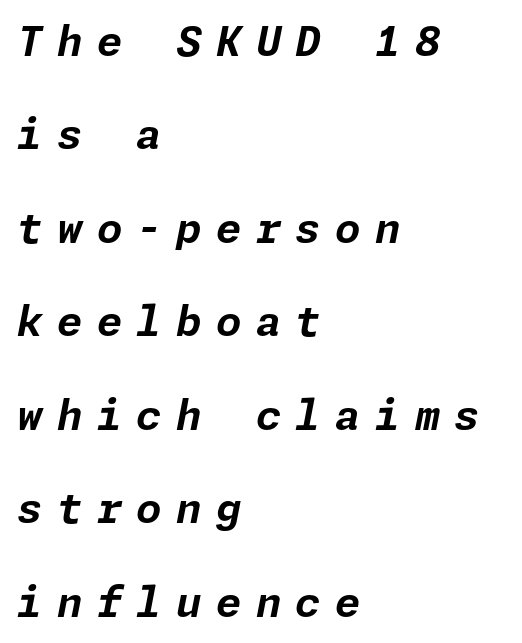
Q: Is the text bold? A: Yes.
Q: Is the text italic (slanted)? A: Yes, it leans right by about 11 degrees.
Q: Is the text underlined? A: No.
Q: How is the paragraph aligned? A: Left-aligned.
Q: Is the spacing between letters normal or unusually wide? A: Unusually wide.
Q: Is the spacing between lines tight, normal or loose? A: Loose.
Q: Width (condensed, normal, or wide)? A: Normal.
Q: Stroke contrast? A: Low.
Q: x-height? A: Medium.
